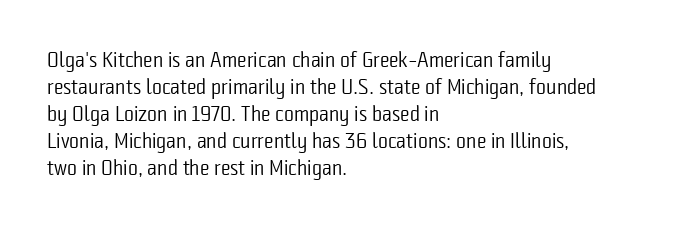
The passage shown is not underscored anywhere. Summary of vertical rhythm: regular, with standard interline spacing. The rag falls on the right side of this text block. Notice how the stems are strictly vertical — no italics here. Vertical stems look standard width or narrower in stroke.
